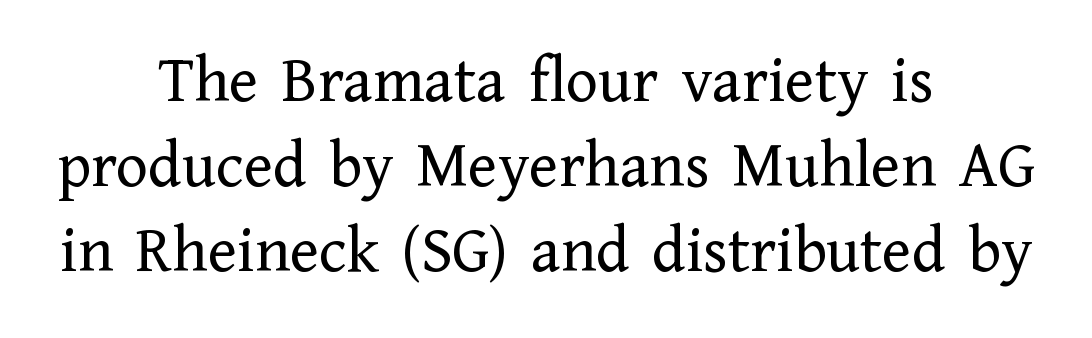
The image shows 67 px regular-weight serif type, upright; set centered, normal line spacing (1.27x), normal letter spacing, not underlined; low stroke contrast and a medium x-height.
